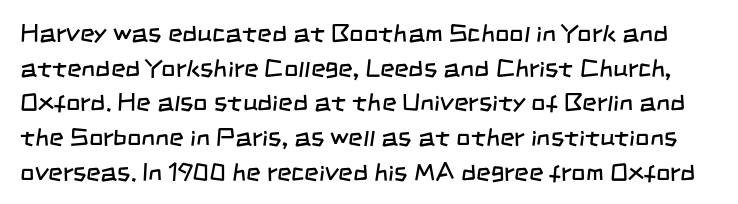
Q: Is the text bold? A: No.
Q: Is the text underlined? A: No.
Q: Is the spacing between letters normal or unusually wide? A: Normal.
Q: Is the spacing between lines tight, normal or loose? A: Normal.
